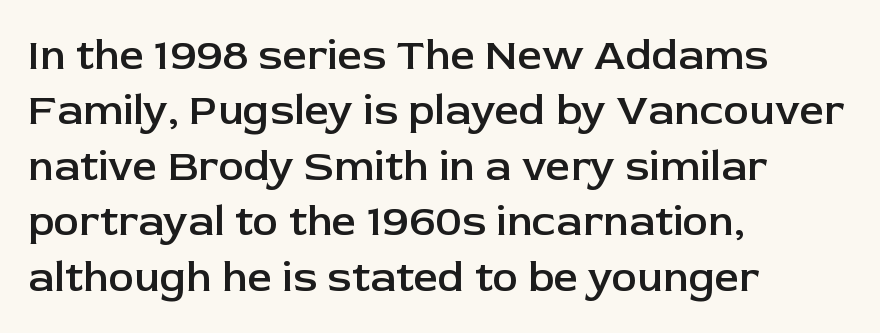
{"serif": "no", "italic": "no", "bold": "semi", "weight": "semibold", "width": "normal", "stroke_contrast": "low", "x_height": "medium", "monospaced": "no", "underline": "no", "align": "left", "line_spacing": "normal", "line_spacing_ratio": 1.29, "letter_spacing": "normal", "letter_spacing_em": 0.0, "glyph_px": 43}
